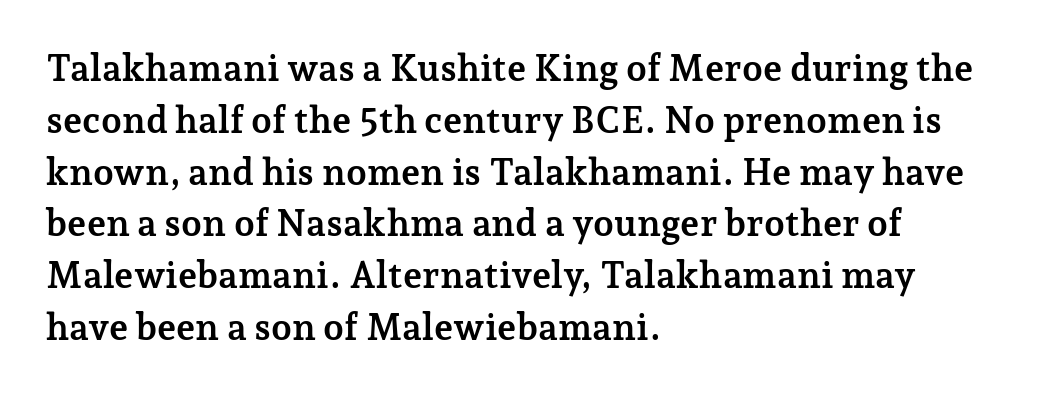
The image shows 37 px semibold serif type, upright; set left-aligned, normal line spacing (1.4x), normal letter spacing, not underlined; low stroke contrast and a medium x-height.
